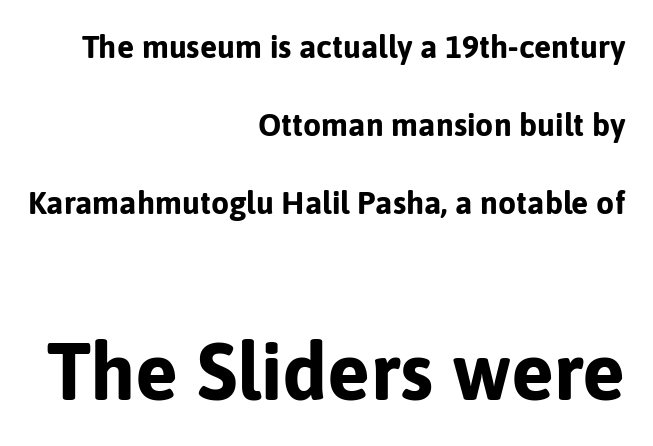
Q: Is the text bold? A: Yes.
Q: Is the text italic (slanted)? A: No, it is upright.
Q: Is the typeface a serif or a sans-serif typeface? A: Sans-serif.
Q: Is the text underlined? A: No.
Q: How is the paragraph aligned? A: Right-aligned.
Q: Is the spacing between letters normal or unusually wide? A: Normal.
Q: Is the spacing between lines tight, normal or loose? A: Loose.
Q: Which block of text is set in a larger size, the first (top) or the second (bottom)? A: The second (bottom) one.
Q: Width (condensed, normal, or wide)? A: Normal.
Q: Stroke contrast? A: Low.
Q: x-height? A: Medium.
Q: Monospaced? A: No.
